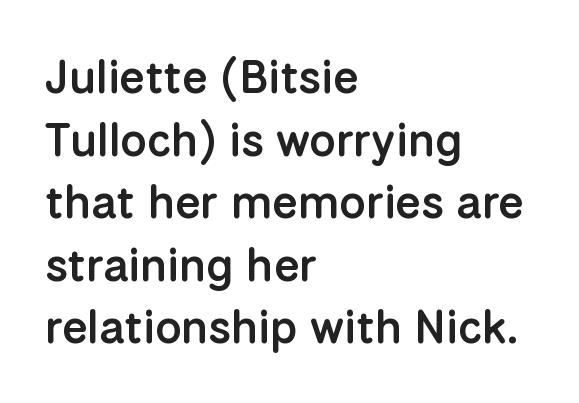
Q: Is the text bold? A: Semi-bold.
Q: Is the text italic (slanted)? A: No, it is upright.
Q: Is the typeface a serif or a sans-serif typeface? A: Sans-serif.
Q: Is the text underlined? A: No.
Q: How is the paragraph aligned? A: Left-aligned.
Q: Is the spacing between letters normal or unusually wide? A: Normal.
Q: Is the spacing between lines tight, normal or loose? A: Normal.
Q: Width (condensed, normal, or wide)? A: Normal.
Q: Stroke contrast? A: Low.
Q: x-height? A: Medium.
Q: Monospaced? A: No.
